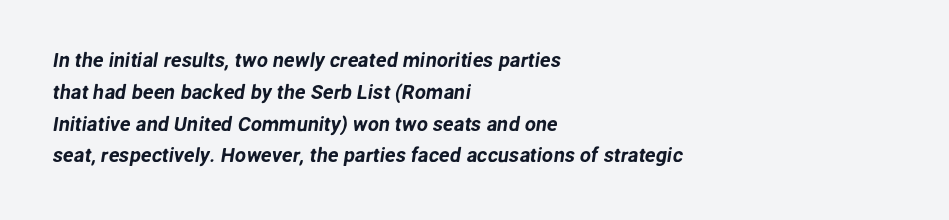
Horizontal alignment here is leftward, the default for most running prose. A typesetter would call this leading conventional body-copy spacing. The space beneath each line is pristine and unruled. This sample uses plain, unmodified letter spacing.
